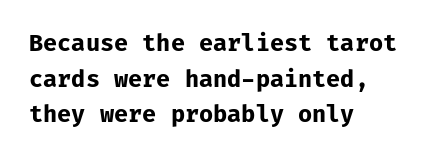
Q: Is the text bold? A: Yes.
Q: Is the text italic (slanted)? A: No, it is upright.
Q: Is the text underlined? A: No.
Q: How is the paragraph aligned? A: Left-aligned.
Q: Is the spacing between letters normal or unusually wide? A: Normal.
Q: Is the spacing between lines tight, normal or loose? A: Normal.
